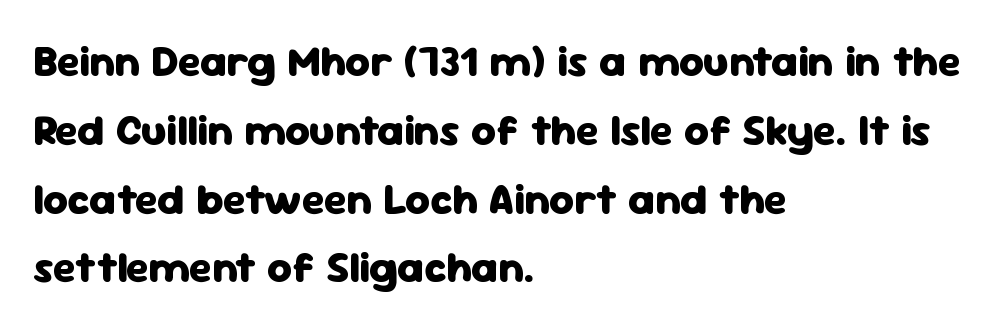
Style check: upright. Each letter keeps its own natural width here, so spacing adapts to shape. Compared with typical paragraphs, the rows here are spaced about the same. Where is the straight margin? On the left. The characters look thick and weighty, a clear bold.
